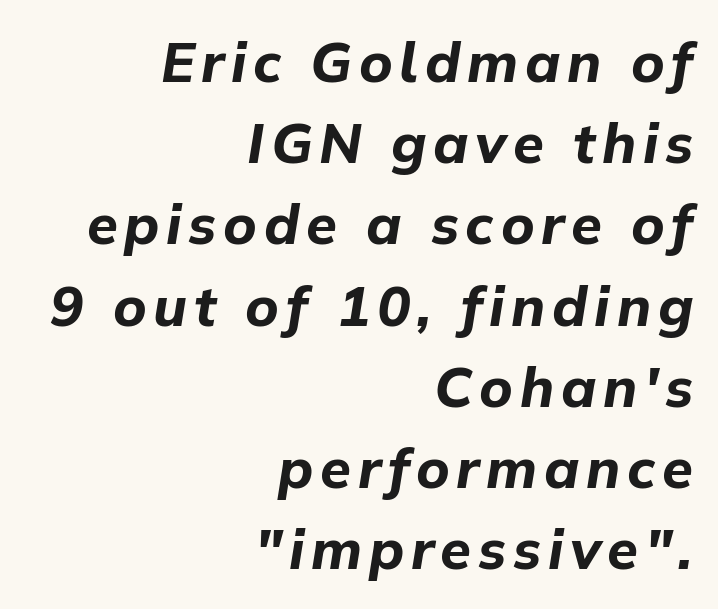
{"italic": "yes", "lean": "right", "slant_degrees": 9, "bold": "yes", "weight": "bold", "width": "normal", "stroke_contrast": "low", "x_height": "medium", "monospaced": "no", "underline": "no", "align": "right", "line_spacing": "normal", "line_spacing_ratio": 1.45, "glyph_px": 56}
